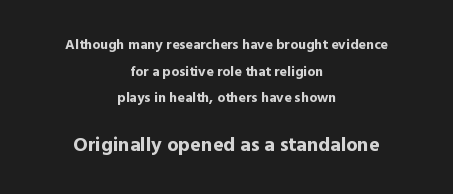
The image shows 20 px bold type, upright; set centered, loose line spacing (1.9x), normal letter spacing, not underlined; the second (bottom) block is 1.43x larger.
